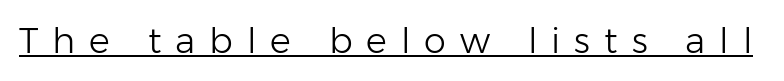
Q: Is the text bold? A: No.
Q: Is the text italic (slanted)? A: No, it is upright.
Q: Is the typeface a serif or a sans-serif typeface? A: Sans-serif.
Q: Is the text underlined? A: Yes.
Q: Is the spacing between letters normal or unusually wide? A: Unusually wide.
Q: Width (condensed, normal, or wide)? A: Normal.
Q: Stroke contrast? A: Low.
Q: x-height? A: Medium.
Q: Monospaced? A: No.
